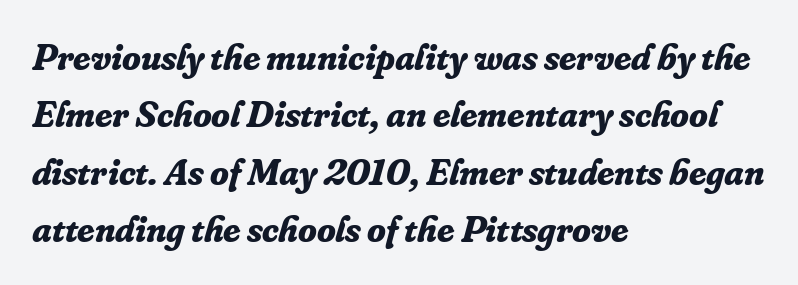
Q: Is the text bold? A: Yes.
Q: Is the text italic (slanted)? A: Yes, it leans right by about 16 degrees.
Q: Is the typeface a serif or a sans-serif typeface? A: Serif.
Q: Is the text underlined? A: No.
Q: How is the paragraph aligned? A: Left-aligned.
Q: Is the spacing between letters normal or unusually wide? A: Normal.
Q: Is the spacing between lines tight, normal or loose? A: Normal.
Q: Width (condensed, normal, or wide)? A: Normal.
Q: Stroke contrast? A: Low.
Q: x-height? A: Small.
Q: Monospaced? A: No.
